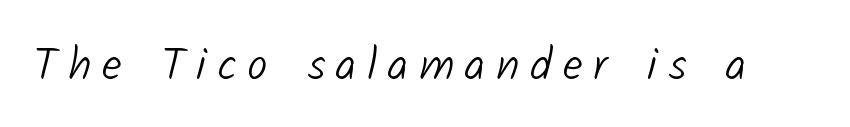
The weight tops out at a normal text grade. This sample has the flowing, uneven cadence of proportional lettering. The space directly below the letters is spotless. Observe the absence of serifs on each vertical stroke in this sample. The face used here is rendered with a markedly widened letterfit.
